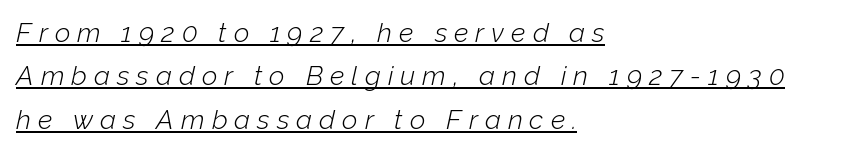
{"italic": "yes", "lean": "right", "slant_degrees": 12, "bold": "no", "underline": "yes", "align": "left", "line_spacing": "normal", "line_spacing_ratio": 1.61, "letter_spacing": "wide", "letter_spacing_em": 0.26, "glyph_px": 27}
